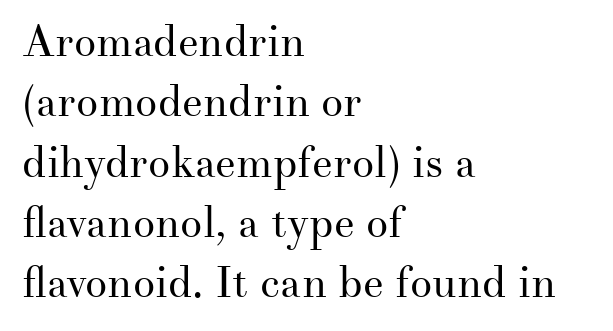
{"serif": "yes", "italic": "no", "bold": "no", "weight": "regular", "width": "normal", "stroke_contrast": "medium", "x_height": "small", "monospaced": "no", "underline": "no", "align": "left", "line_spacing": "normal", "line_spacing_ratio": 1.37, "letter_spacing": "normal", "letter_spacing_em": 0.0, "glyph_px": 44}
